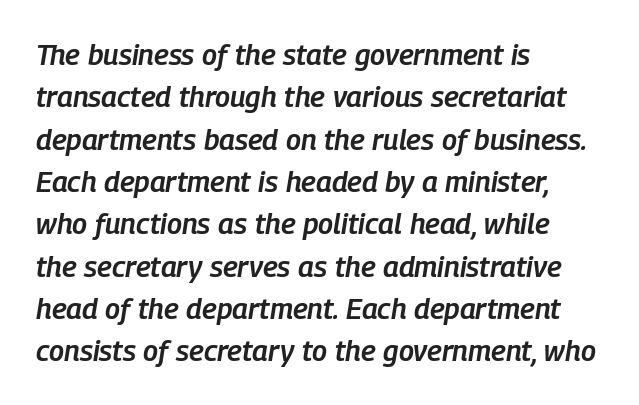
The image shows 29 px semibold, condensed type, italic (leaning right); set left-aligned, normal line spacing (1.46x), normal letter spacing, not underlined; low stroke contrast and a medium x-height.
